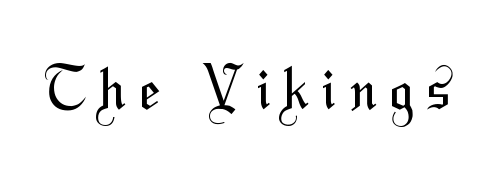
Stems and bowls with no extra thickness — not bold. Clear beneath every line of the passage. Is this a sans? Yes — the strokes have no serifs. Looks like regular typesetting: each glyph gets only the width it needs. Loose tracking; the words dissolve into strings of separated letters.
